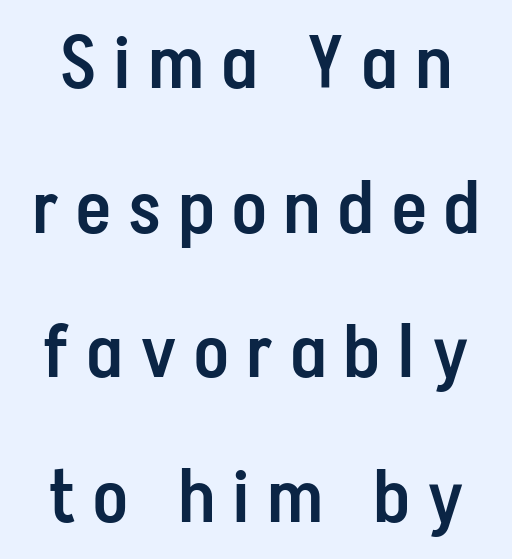
Q: Is the text bold? A: Semi-bold.
Q: Is the text italic (slanted)? A: No, it is upright.
Q: Is the typeface a serif or a sans-serif typeface? A: Sans-serif.
Q: Is the text underlined? A: No.
Q: Is the spacing between letters normal or unusually wide? A: Unusually wide.
Q: Is the spacing between lines tight, normal or loose? A: Loose.
Q: Width (condensed, normal, or wide)? A: Condensed.
Q: Stroke contrast? A: Low.
Q: x-height? A: Medium.
Q: Monospaced? A: No.
